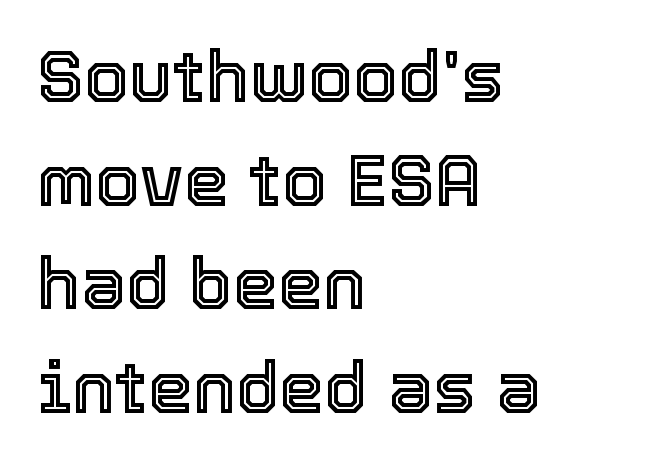
Q: Is the text italic (slanted)? A: No, it is upright.
Q: Is the text underlined? A: No.
Q: How is the paragraph aligned? A: Left-aligned.
Q: Is the spacing between letters normal or unusually wide? A: Normal.
Q: Is the spacing between lines tight, normal or loose? A: Normal.
Q: Width (condensed, normal, or wide)? A: Normal.
Q: x-height? A: Medium.
Q: Monospaced? A: No.
